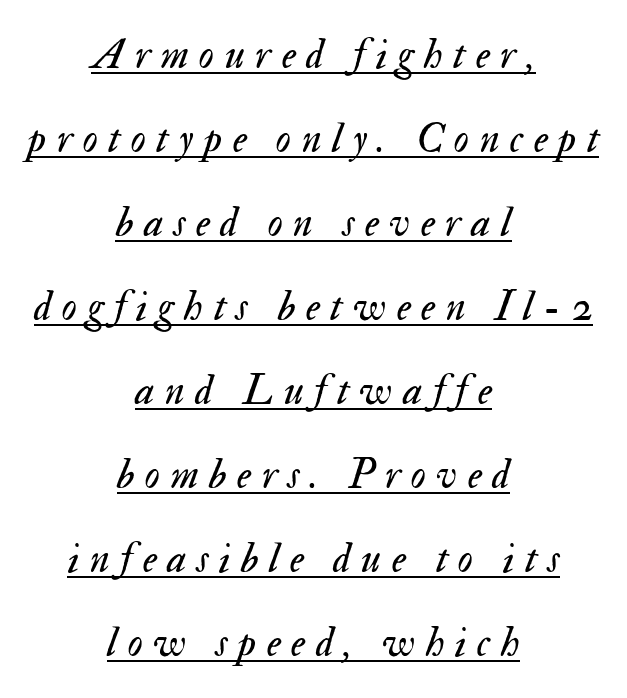
{"italic": "yes", "lean": "right", "slant_degrees": 17, "bold": "no", "weight": "regular", "width": "normal", "stroke_contrast": "medium", "x_height": "small", "monospaced": "no", "underline": "yes", "align": "center", "line_spacing": "loose", "line_spacing_ratio": 2.0, "letter_spacing": "wide", "letter_spacing_em": 0.25, "glyph_px": 42}
